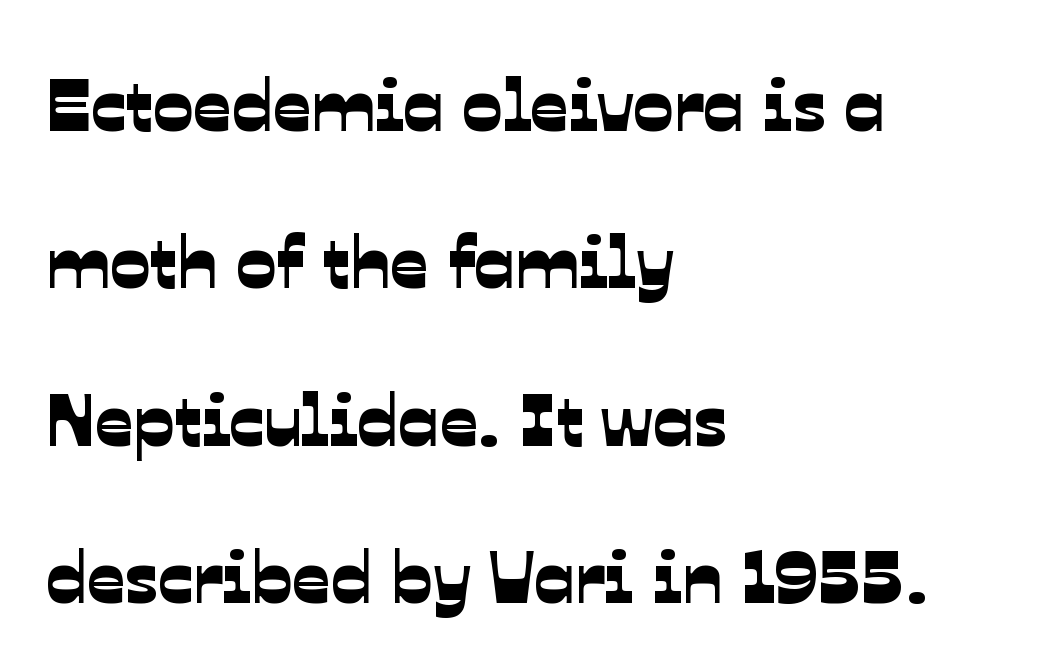
The image shows 75 px sans-serif type; set left-aligned, loose line spacing (2.1x), normal letter spacing, not underlined; low stroke contrast and a medium x-height.
